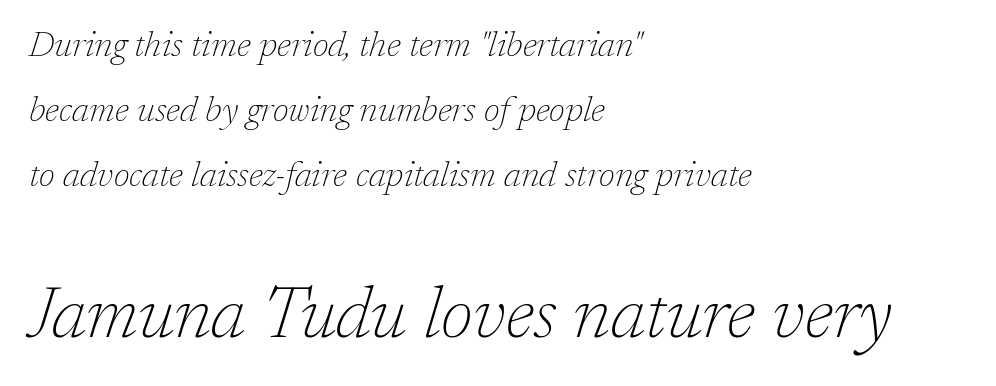
Q: Is the text bold? A: No.
Q: Is the text italic (slanted)? A: Yes, it leans right by about 17 degrees.
Q: Is the typeface a serif or a sans-serif typeface? A: Serif.
Q: Is the text underlined? A: No.
Q: How is the paragraph aligned? A: Left-aligned.
Q: Is the spacing between letters normal or unusually wide? A: Normal.
Q: Which block of text is set in a larger size, the first (top) or the second (bottom)? A: The second (bottom) one.
Q: Width (condensed, normal, or wide)? A: Normal.
Q: Stroke contrast? A: Low.
Q: x-height? A: Medium.
Q: Monospaced? A: No.
